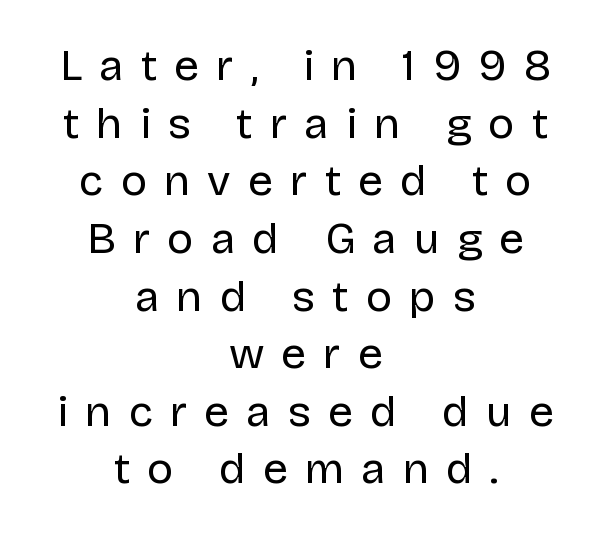
The image shows 44 px regular-weight sans-serif type, upright; set centered, normal line spacing (1.31x), unusually wide letter spacing (+0.39 em), not underlined; low stroke contrast and a large x-height.
